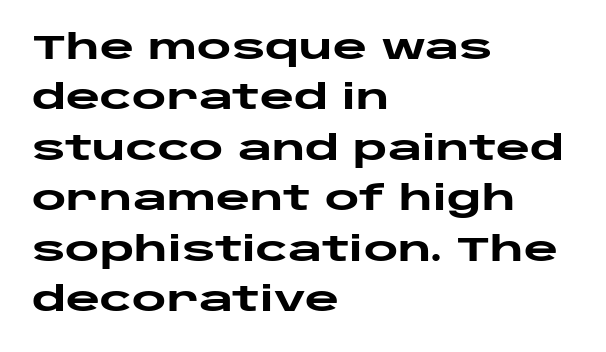
Does the type have serifs? No, each stem ends abruptly. Each letter keeps its own natural width here, so spacing adapts to shape. The passage is arranged the way most books set body copy — flush left. The foot of each line stays bare and open.
